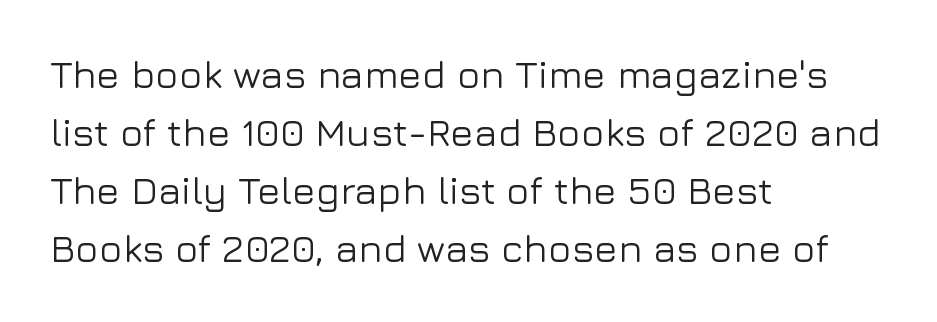
The image shows 39 px sans-serif type, upright; set left-aligned, normal line spacing (1.49x), normal letter spacing, not underlined; low stroke contrast and a medium x-height.
